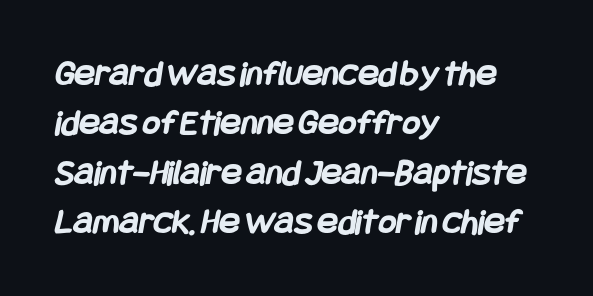
The line texture is even and compact thanks to regular tracking. Line starts are locked; line ends wander. Each glyph is drawn with heavy, bold strokes. The zone under the glyphs is completely vacant. Summary of vertical rhythm: regular, with standard interline spacing. Examine the stroke ends and you'll find no serifs.
